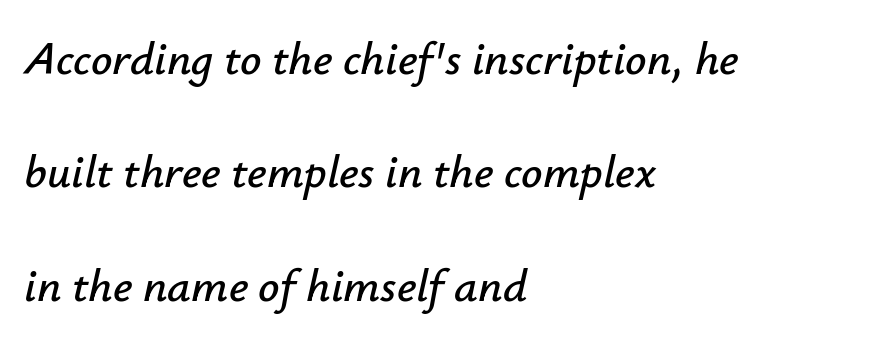
Q: Is the text italic (slanted)? A: Yes, it leans right by about 12 degrees.
Q: Is the text underlined? A: No.
Q: How is the paragraph aligned? A: Left-aligned.
Q: Is the spacing between letters normal or unusually wide? A: Normal.
Q: Is the spacing between lines tight, normal or loose? A: Loose.
Q: Width (condensed, normal, or wide)? A: Normal.
Q: Stroke contrast? A: Low.
Q: x-height? A: Small.
Q: Monospaced? A: No.
